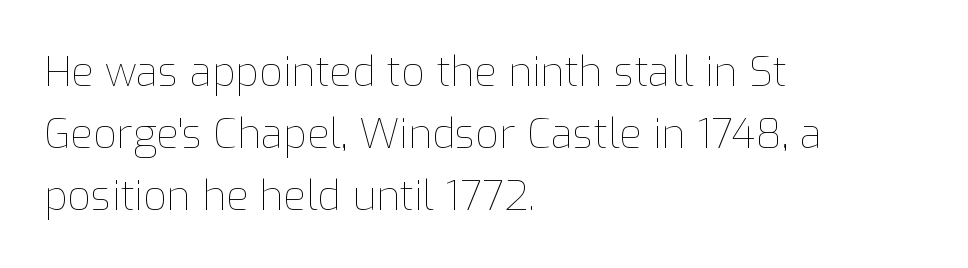
The image shows 41 px thin type, upright; set left-aligned, normal line spacing (1.51x), normal letter spacing, not underlined; low stroke contrast and a medium x-height.
